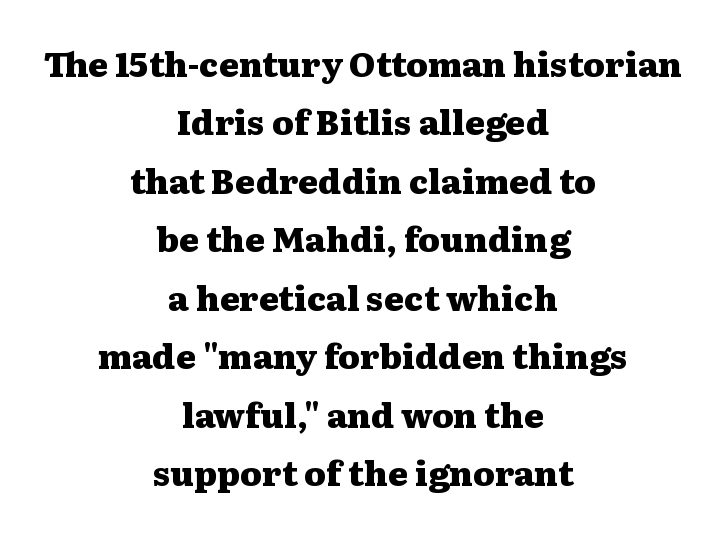
{"serif": "yes", "italic": "no", "bold": "yes", "weight": "heavy", "width": "wide", "stroke_contrast": "medium", "x_height": "medium", "monospaced": "no", "underline": "no", "align": "center", "line_spacing_ratio": 1.72, "letter_spacing": "normal", "letter_spacing_em": 0.0, "glyph_px": 34}
